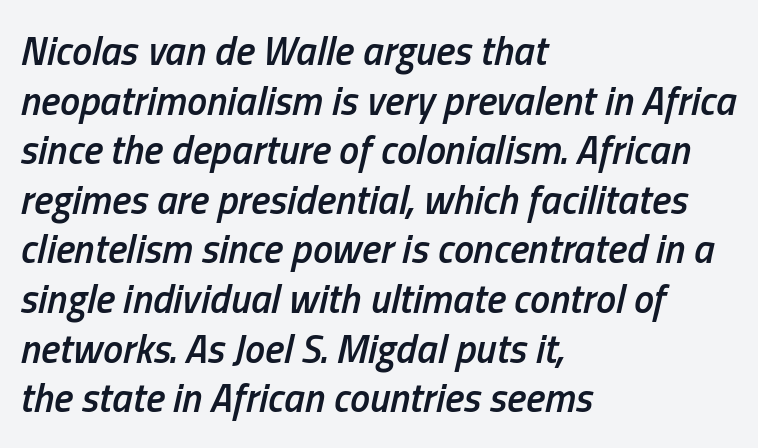
Q: Is the text bold? A: Semi-bold.
Q: Is the text italic (slanted)? A: Yes, it leans right by about 13 degrees.
Q: Is the text underlined? A: No.
Q: How is the paragraph aligned? A: Left-aligned.
Q: Is the spacing between letters normal or unusually wide? A: Normal.
Q: Width (condensed, normal, or wide)? A: Condensed.
Q: Stroke contrast? A: Low.
Q: x-height? A: Medium.
Q: Monospaced? A: No.
